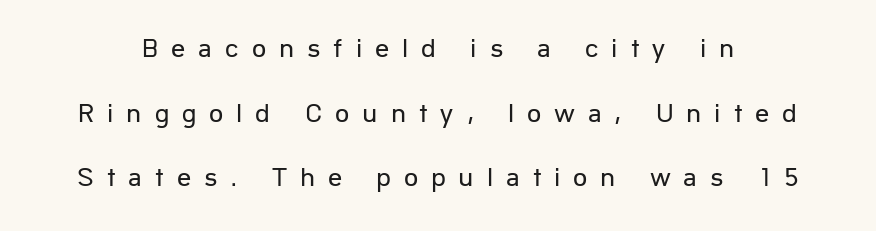
Q: Is the text bold? A: No.
Q: Is the text italic (slanted)? A: No, it is upright.
Q: Is the typeface a serif or a sans-serif typeface? A: Sans-serif.
Q: Is the text underlined? A: No.
Q: Is the spacing between letters normal or unusually wide? A: Unusually wide.
Q: Is the spacing between lines tight, normal or loose? A: Loose.
Q: Width (condensed, normal, or wide)? A: Normal.
Q: Stroke contrast? A: Low.
Q: x-height? A: Medium.
Q: Monospaced? A: No.
